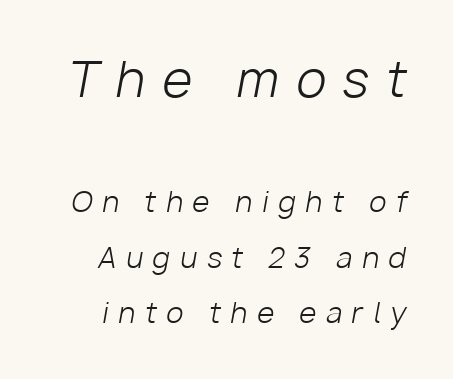
Interline gaps are noticeably wide in this sample. Lines of text with bare space underneath. Would a proofreader flag this as italicized? Yes. Looks like regular typesetting: each glyph gets only the width it needs. Unbolded letterforms with no extra heft.
